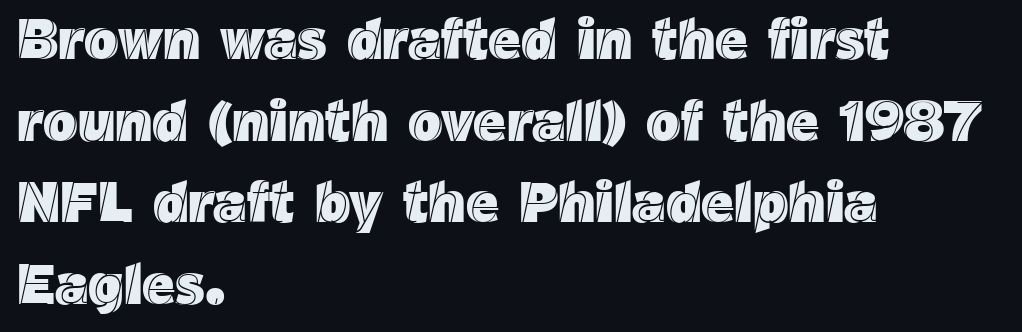
{"italic": "no", "width": "normal", "x_height": "medium", "monospaced": "no", "underline": "no", "align": "left", "line_spacing": "normal", "line_spacing_ratio": 1.43, "letter_spacing": "normal", "letter_spacing_em": 0.0, "glyph_px": 57}
